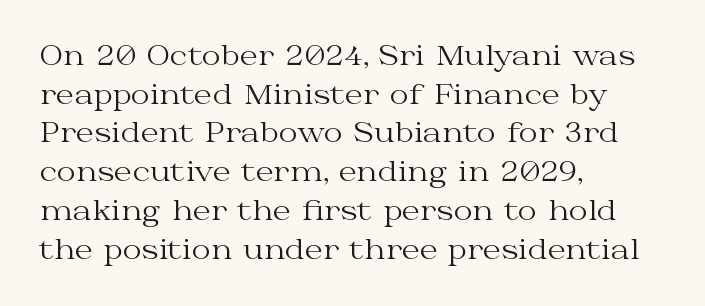
The image shows 26 px text type, upright; set left-aligned, normal line spacing (1.49x), normal letter spacing, not underlined.
